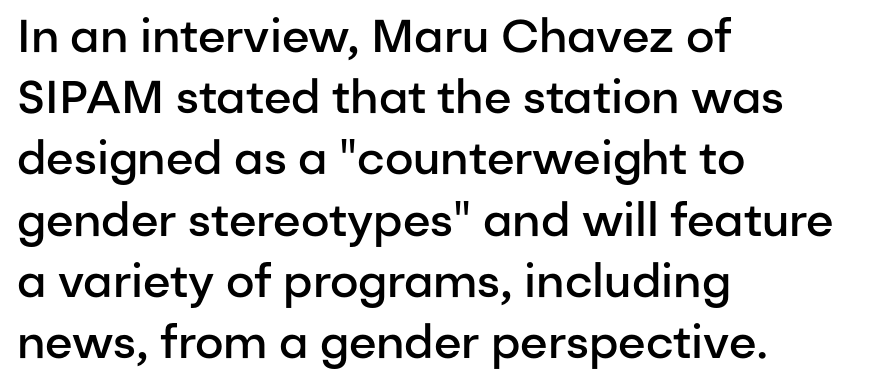
The image shows 46 px semibold sans-serif type, upright; set left-aligned, normal line spacing (1.33x), normal letter spacing, not underlined; low stroke contrast and a medium x-height.
